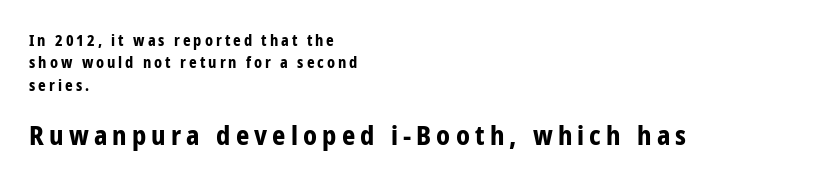
The image shows 26 px bold type, upright; set left-aligned, normal line spacing (1.5x), unusually wide letter spacing (+0.2 em), not underlined; the second (bottom) block is 1.73x larger.
